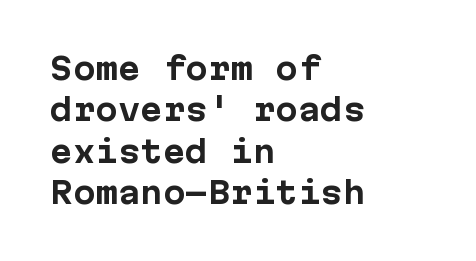
Q: Is the text bold? A: Yes.
Q: Is the text italic (slanted)? A: No, it is upright.
Q: Is the typeface a serif or a sans-serif typeface? A: Sans-serif.
Q: Is the text underlined? A: No.
Q: How is the paragraph aligned? A: Left-aligned.
Q: Is the spacing between letters normal or unusually wide? A: Normal.
Q: Is the spacing between lines tight, normal or loose? A: Normal.
Q: Width (condensed, normal, or wide)? A: Normal.
Q: Stroke contrast? A: Low.
Q: x-height? A: Medium.
